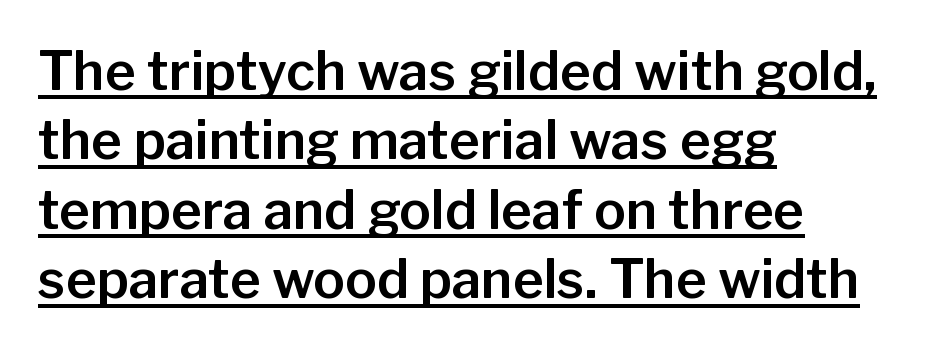
Vertical strokes here are truly vertical. The glyphs are accompanied by a horizontal stroke just below them. The face used here is proportionally spaced, like ordinary book or web type. The lines are quadded left. Type style note: lacks serifs.
